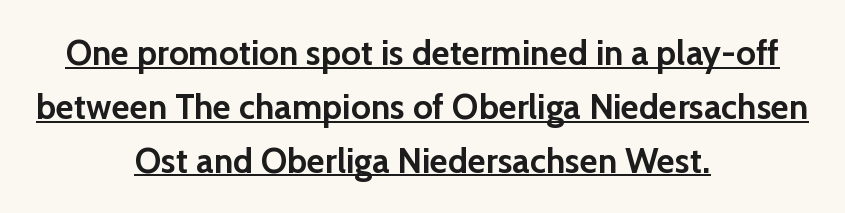
{"serif": "no", "italic": "no", "bold": "yes", "weight": "semibold", "width": "normal", "stroke_contrast": "low", "x_height": "medium", "monospaced": "no", "underline": "yes", "align": "center", "line_spacing": "normal", "line_spacing_ratio": 1.54, "letter_spacing": "normal", "letter_spacing_em": 0.0, "glyph_px": 35}
